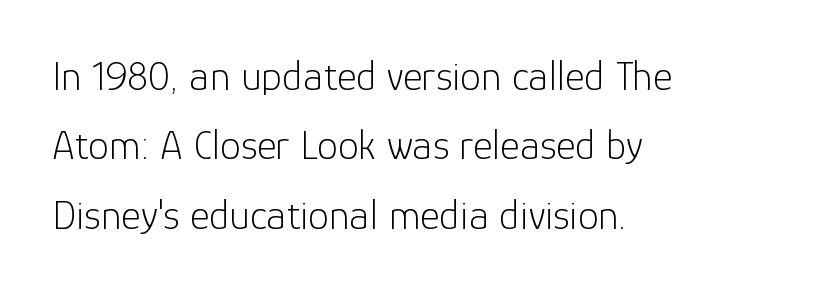
Q: Is the text bold? A: No.
Q: Is the text italic (slanted)? A: No, it is upright.
Q: Is the typeface a serif or a sans-serif typeface? A: Sans-serif.
Q: Is the text underlined? A: No.
Q: How is the paragraph aligned? A: Left-aligned.
Q: Is the spacing between letters normal or unusually wide? A: Normal.
Q: Is the spacing between lines tight, normal or loose? A: Normal.
Q: Width (condensed, normal, or wide)? A: Normal.
Q: Stroke contrast? A: Low.
Q: x-height? A: Medium.
Q: Monospaced? A: No.
